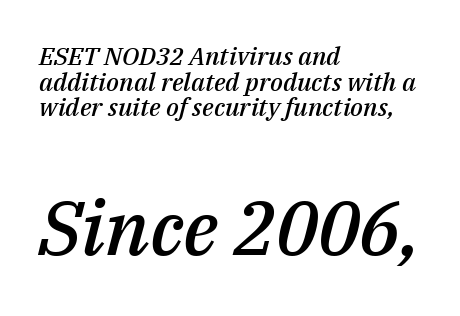
Q: Is the text bold? A: Semi-bold.
Q: Is the text italic (slanted)? A: Yes, it leans right by about 14 degrees.
Q: Is the text underlined? A: No.
Q: How is the paragraph aligned? A: Left-aligned.
Q: Is the spacing between letters normal or unusually wide? A: Normal.
Q: Is the spacing between lines tight, normal or loose? A: Tight.
Q: Which block of text is set in a larger size, the first (top) or the second (bottom)? A: The second (bottom) one.
Q: Width (condensed, normal, or wide)? A: Normal.
Q: Stroke contrast? A: Medium.
Q: x-height? A: Medium.
Q: Monospaced? A: No.
